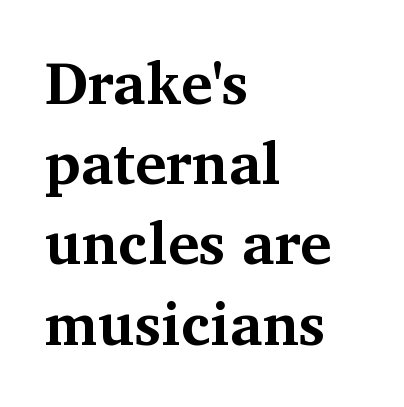
The font's upright variant was chosen for this text. The letters advance in unequal steps, a hallmark of proportional type. The rendering anchors every line to the left-hand side. These lines sit exactly where default settings would place them.
